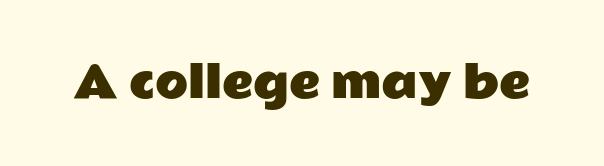
Q: Is the text italic (slanted)? A: No, it is upright.
Q: Is the typeface a serif or a sans-serif typeface? A: Sans-serif.
Q: Is the text underlined? A: No.
Q: Is the spacing between letters normal or unusually wide? A: Normal.
Q: Width (condensed, normal, or wide)? A: Wide.
Q: Stroke contrast? A: Low.
Q: x-height? A: Medium.
Q: Monospaced? A: No.
